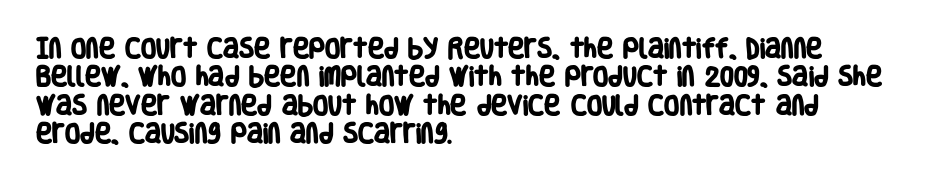
The passage shown stacks its lines at a standard gap. Does extra space separate the letters? No, they use regular spacing. Is the type bold? Yes — the strokes are clearly thick and heavy. Underline: absent. Reading down the block, your eye returns to a fixed left position each line.
